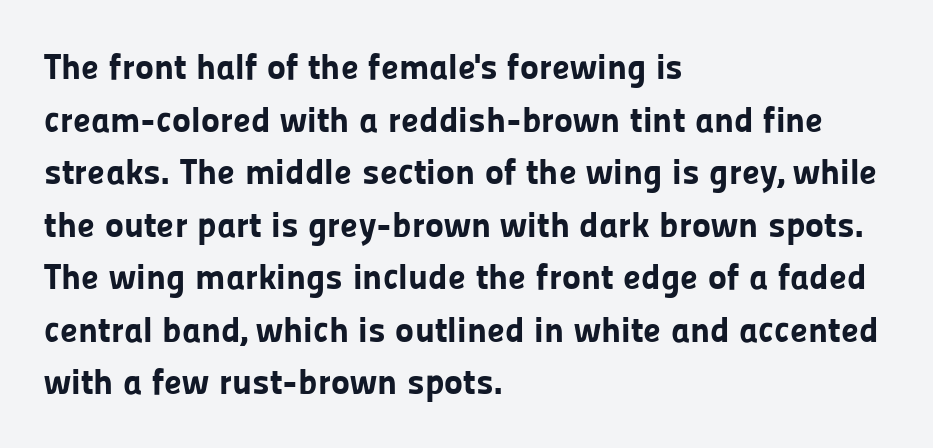
Evenly set lines give the paragraph a standard silhouette. Note: no serifs on the glyphs. The axis of the letterforms is exactly vertical. The typesetter chose a ragged-right arrangement here. Descenders hang freely into open space. A full-strength bold gives these letters their thick strokes.
